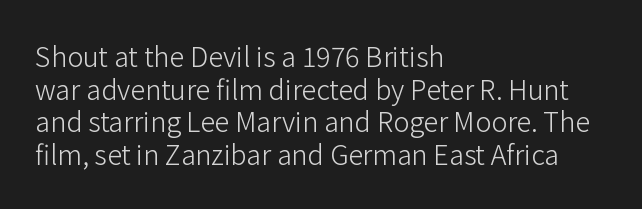
What stands out about the letter spacing? Nothing — it is the standard amount. This is not heavy type; no bold has been used. Just letters on the line, the space beneath them empty. Notice how the stems are strictly vertical — no italics here. This rendering uses left alignment, leaving the right contour irregular.
